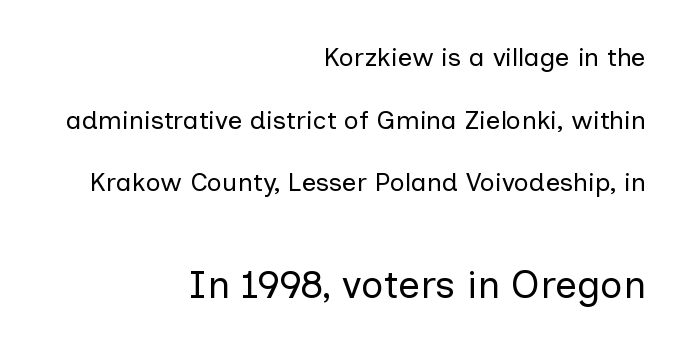
{"serif": "no", "italic": "no", "bold": "no", "weight": "regular", "width": "normal", "stroke_contrast": "low", "x_height": "medium", "monospaced": "no", "underline": "no", "align": "right", "line_spacing": "loose", "line_spacing_ratio": 2.41, "letter_spacing": "normal", "letter_spacing_em": 0.0, "larger_block": "second", "size_ratio": 1.5, "glyph_px": 39}
